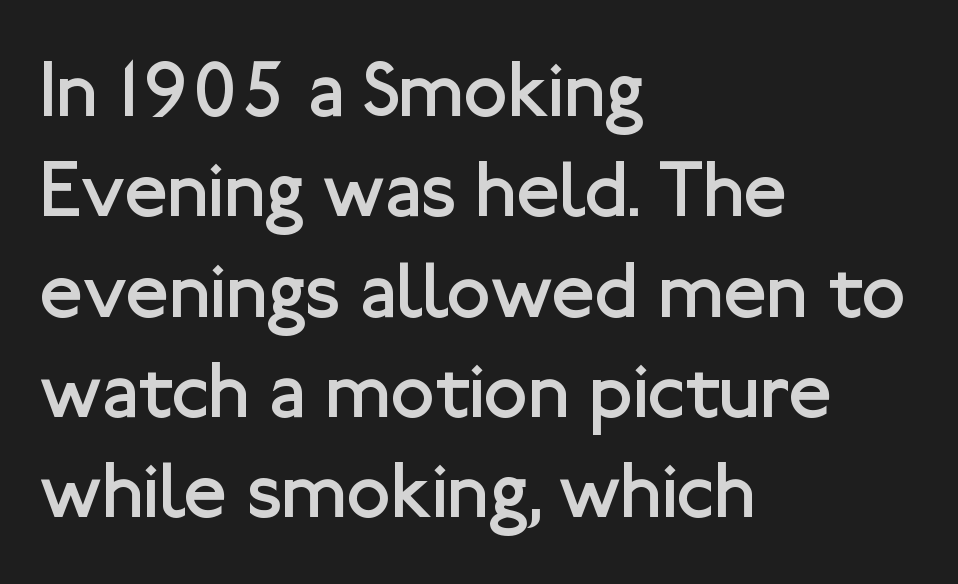
{"serif": "no", "italic": "no", "bold": "no", "weight": "regular", "width": "normal", "stroke_contrast": "low", "x_height": "medium", "monospaced": "no", "underline": "no", "align": "left", "line_spacing": "normal", "line_spacing_ratio": 1.27, "letter_spacing": "normal", "letter_spacing_em": 0.0, "glyph_px": 79}
